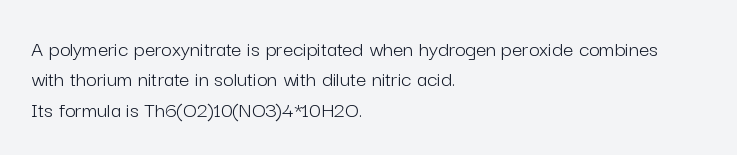
{"italic": "no", "bold": "no", "underline": "no", "align": "left", "line_spacing": "normal", "line_spacing_ratio": 1.32, "letter_spacing": "normal", "letter_spacing_em": 0.0, "glyph_px": 23}
